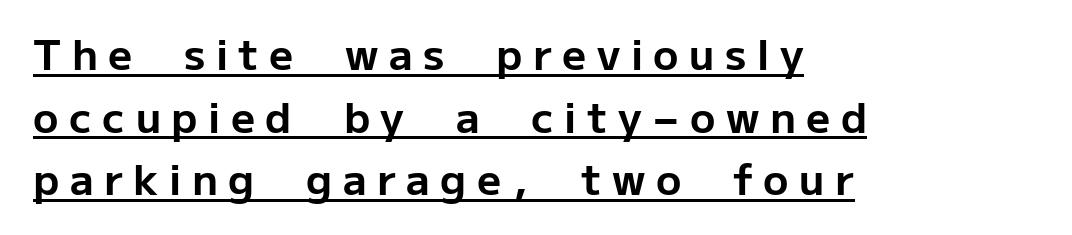
Q: Is the text bold? A: Yes.
Q: Is the text italic (slanted)? A: No, it is upright.
Q: Is the typeface a serif or a sans-serif typeface? A: Sans-serif.
Q: Is the text underlined? A: Yes.
Q: How is the paragraph aligned? A: Left-aligned.
Q: Is the spacing between letters normal or unusually wide? A: Unusually wide.
Q: Is the spacing between lines tight, normal or loose? A: Normal.
Q: Width (condensed, normal, or wide)? A: Normal.
Q: Stroke contrast? A: Low.
Q: x-height? A: Medium.
Q: Monospaced? A: No.
